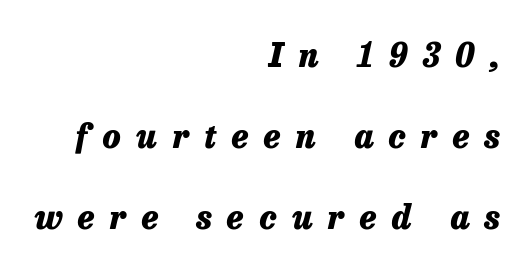
A typesetter would mark this as italic. If you measured baseline to baseline, you'd find a long distance. Compared with a flush-left layout, this one pins lines to the opposite, right side. Proportional: the letters do not fall into vertical columns. The zone under the glyphs is completely vacant.
